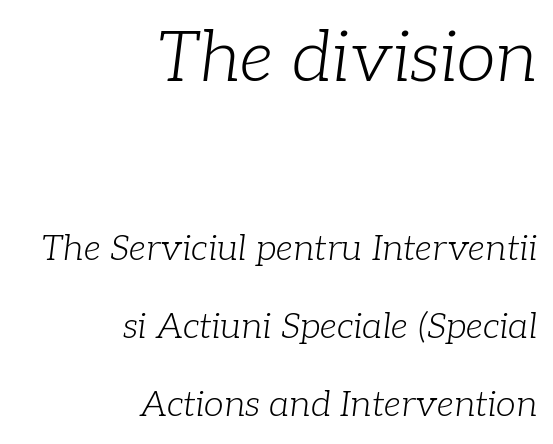
The image shows 71 px light serif type, italic (leaning right); set right-aligned, loose line spacing (2.17x), normal letter spacing, not underlined; the first (top) block is 1.97x larger; low stroke contrast and a medium x-height.
